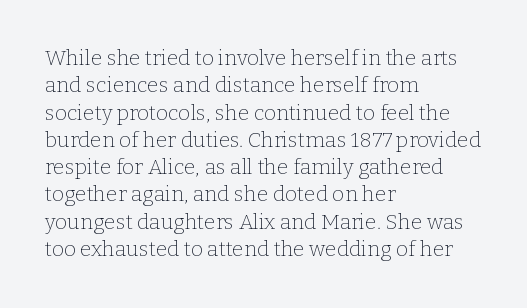
Q: Is the text bold? A: No.
Q: Is the text italic (slanted)? A: No, it is upright.
Q: Is the text underlined? A: No.
Q: How is the paragraph aligned? A: Left-aligned.
Q: Is the spacing between letters normal or unusually wide? A: Normal.
Q: Is the spacing between lines tight, normal or loose? A: Normal.
